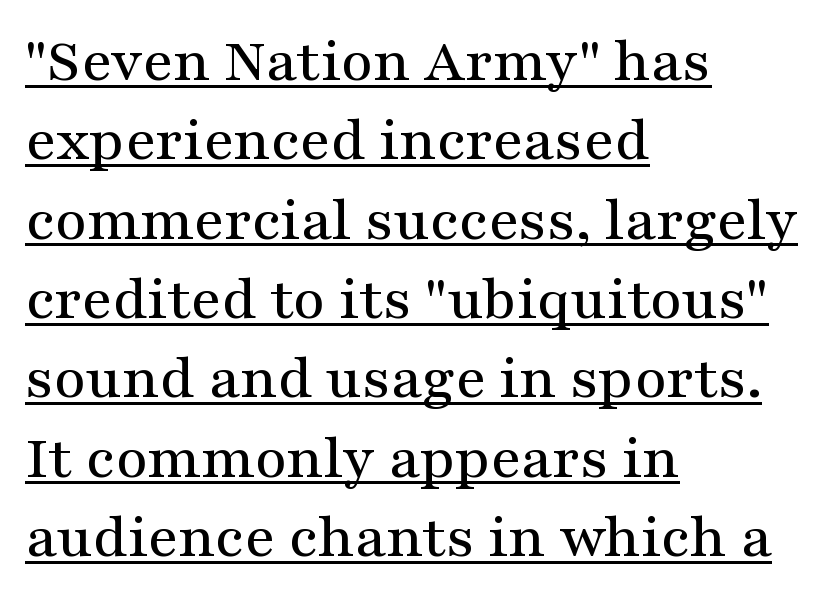
The image shows 62 px wide serif type, upright; set left-aligned, normal line spacing (1.28x), normal letter spacing, underlined; medium stroke contrast and a medium x-height.
